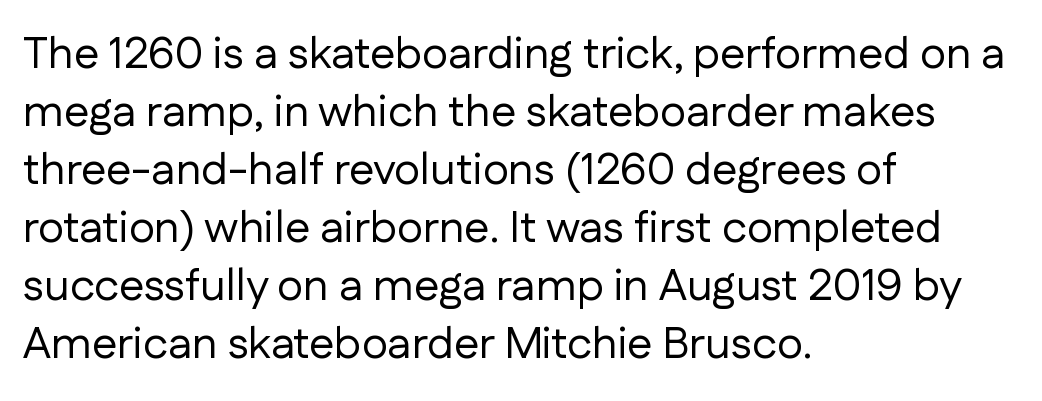
{"serif": "no", "italic": "no", "bold": "no", "weight": "regular", "width": "normal", "stroke_contrast": "low", "x_height": "medium", "monospaced": "no", "underline": "no", "align": "left", "line_spacing": "normal", "line_spacing_ratio": 1.29, "letter_spacing": "normal", "letter_spacing_em": 0.0, "glyph_px": 45}
